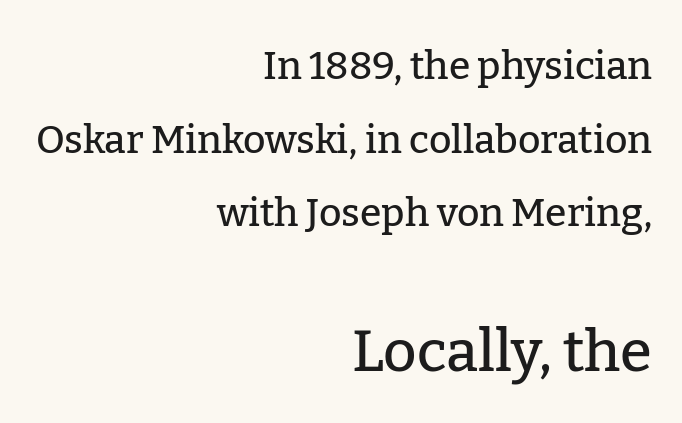
Q: Is the text italic (slanted)? A: No, it is upright.
Q: Is the typeface a serif or a sans-serif typeface? A: Serif.
Q: Is the text underlined? A: No.
Q: How is the paragraph aligned? A: Right-aligned.
Q: Is the spacing between letters normal or unusually wide? A: Normal.
Q: Which block of text is set in a larger size, the first (top) or the second (bottom)? A: The second (bottom) one.
Q: Width (condensed, normal, or wide)? A: Normal.
Q: Stroke contrast? A: Low.
Q: x-height? A: Medium.
Q: Monospaced? A: No.
